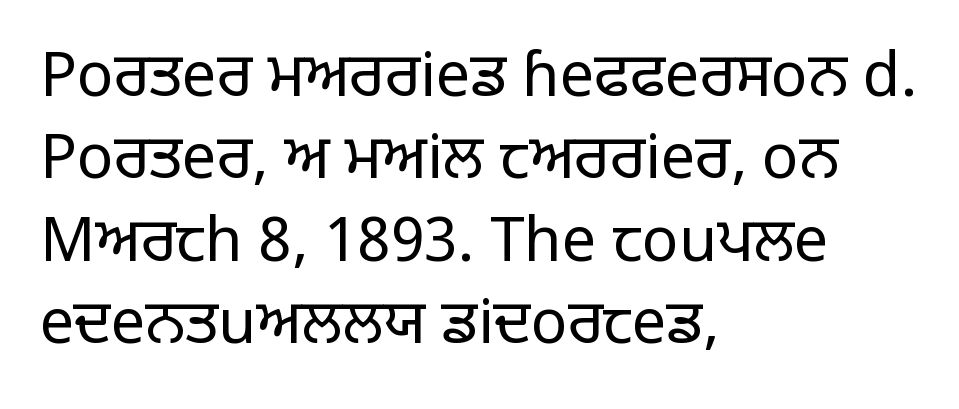
The image shows 61 px regular-weight sans-serif type, upright; set left-aligned, normal line spacing (1.35x), normal letter spacing, not underlined; low stroke contrast and a large x-height.
